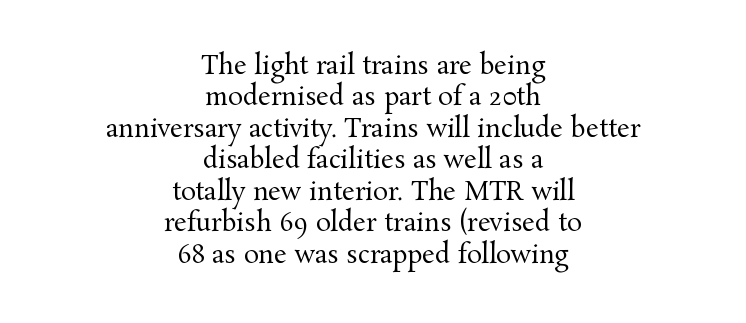
The image shows 25 px text type, upright; set centered, normal line spacing (1.26x), normal letter spacing, not underlined.
